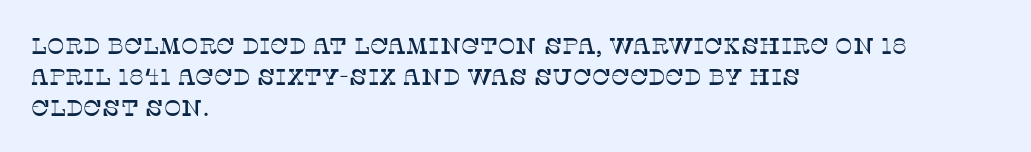
{"italic": "no", "underline": "no", "align": "left", "line_spacing": "normal", "line_spacing_ratio": 1.34, "letter_spacing": "normal", "letter_spacing_em": 0.0, "glyph_px": 23}
